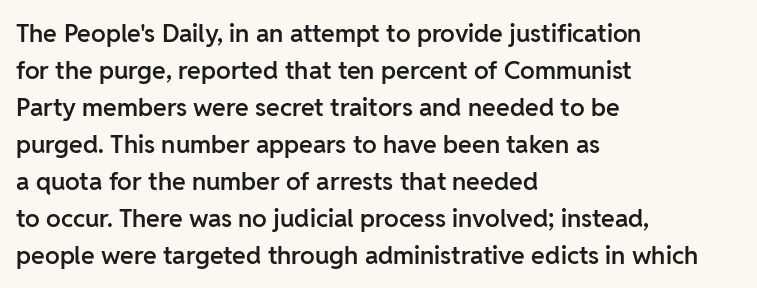
The image shows 25 px text type, upright; set left-aligned, normal line spacing (1.48x), normal letter spacing, not underlined.
